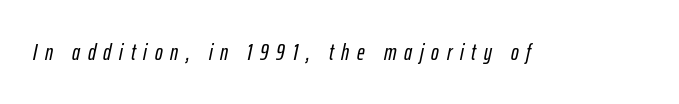
The tracking reads as deliberately expanded to a designer's eye. The passage shown leans; its letterforms are oblique. Any mark beneath the type? The region is blank.
